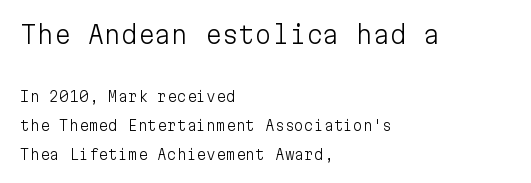
Is the letter spacing exaggerated? No — it looks like the ordinary default. Stroke mass is kept to a normal reading level or below. The axis of the letterforms is exactly vertical. Decoration check: the copy has no underline.
